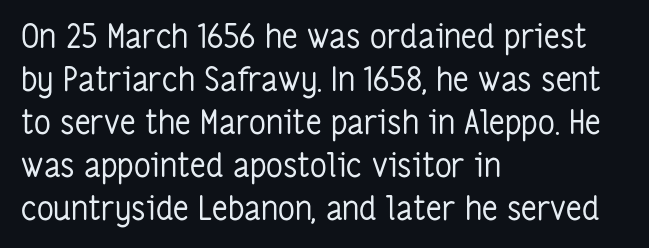
{"serif": "no", "italic": "no", "bold": "no", "weight": "regular", "width": "condensed", "stroke_contrast": "low", "x_height": "medium", "monospaced": "no", "underline": "no", "align": "left", "line_spacing": "normal", "line_spacing_ratio": 1.3, "letter_spacing": "normal", "letter_spacing_em": 0.0, "glyph_px": 33}
